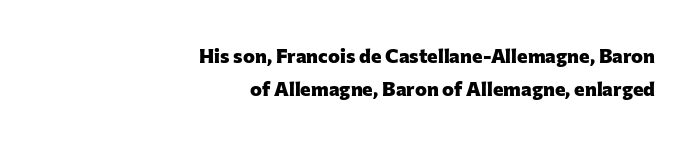
The image shows 20 px bold type, upright; set right-aligned, normal line spacing (1.66x), normal letter spacing, not underlined.
